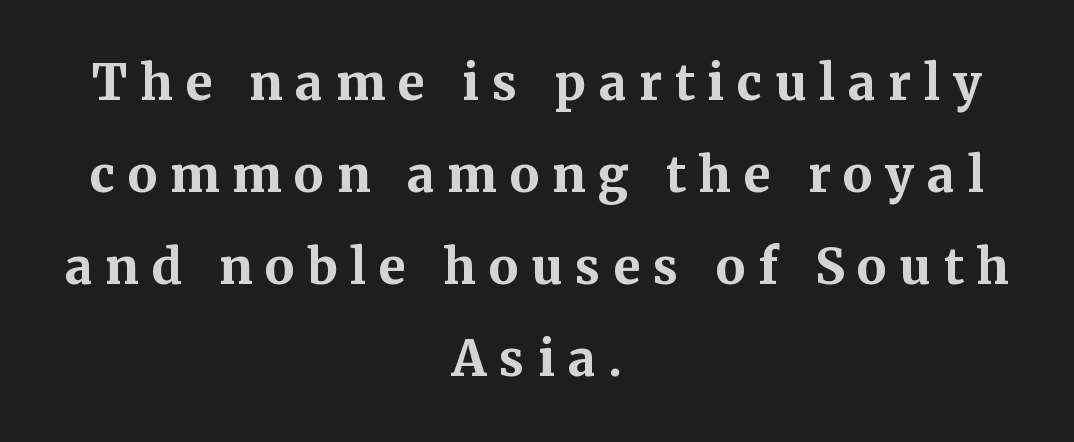
The image shows 49 px bold serif type, upright; set centered, line spacing 1.88x, unusually wide letter spacing (+0.26 em), not underlined; medium stroke contrast and a medium x-height.
